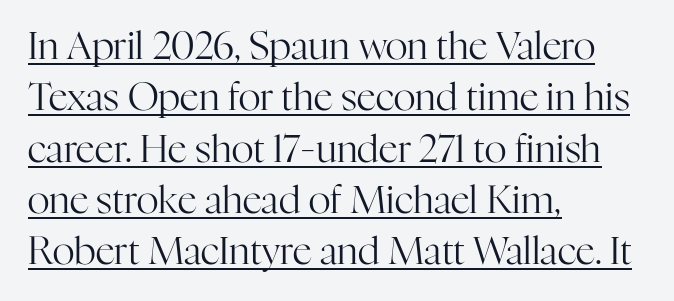
{"serif": "yes", "italic": "no", "bold": "no", "weight": "regular", "width": "normal", "stroke_contrast": "high", "x_height": "medium", "monospaced": "no", "underline": "yes", "align": "left", "line_spacing": "normal", "line_spacing_ratio": 1.35, "letter_spacing": "normal", "letter_spacing_em": 0.0, "glyph_px": 38}
